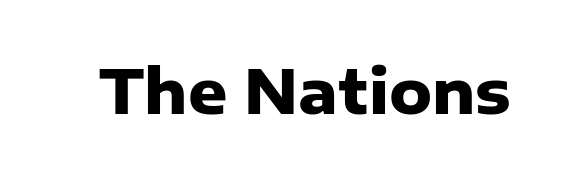
Q: Is the text bold? A: Yes.
Q: Is the text italic (slanted)? A: No, it is upright.
Q: Is the typeface a serif or a sans-serif typeface? A: Sans-serif.
Q: Is the text underlined? A: No.
Q: Is the spacing between letters normal or unusually wide? A: Normal.
Q: Width (condensed, normal, or wide)? A: Normal.
Q: Stroke contrast? A: Low.
Q: x-height? A: Medium.
Q: Monospaced? A: No.
